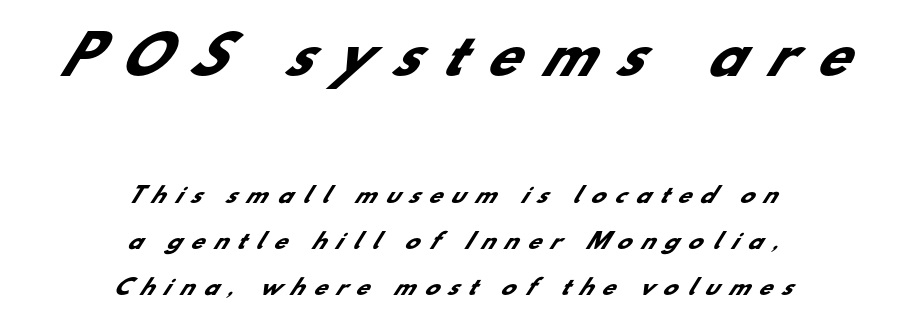
Caption: bold face, heavy strokes. You can tell from the bare stems that sans-serif type was used. Bigger letters appear in the top chunk; the bottom chunk is reduced. Reading down the column, the eye jumps a long way to each next line. Here the designer chose a conventional face with non-uniform glyph widths. The area under the type is left untouched.
